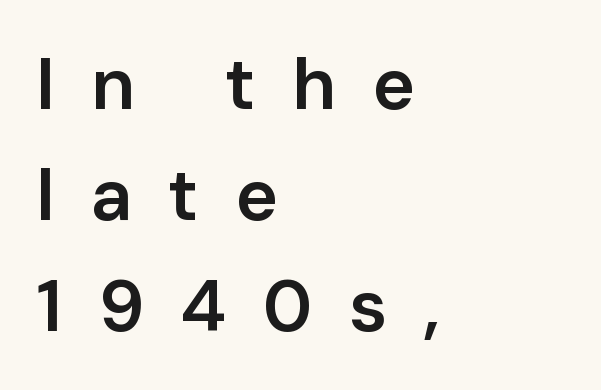
Slightly chunky letters — semibold, I'd say, not full bold. Spacing verdict: proportional, widths tailored to each character. Anything drawn beneath the words? Only blank space. A student would call this left alignment; a typographer would say flush left, rag right.
